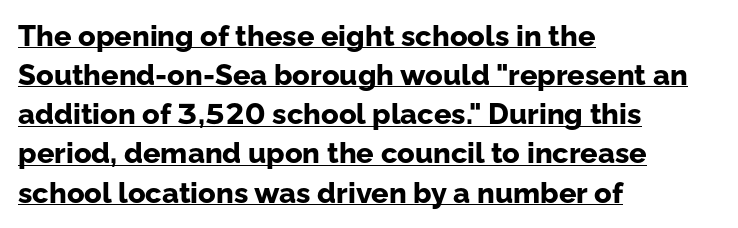
Q: Is the text bold? A: Yes.
Q: Is the text italic (slanted)? A: No, it is upright.
Q: Is the typeface a serif or a sans-serif typeface? A: Sans-serif.
Q: Is the text underlined? A: Yes.
Q: How is the paragraph aligned? A: Left-aligned.
Q: Is the spacing between letters normal or unusually wide? A: Normal.
Q: Is the spacing between lines tight, normal or loose? A: Normal.
Q: Width (condensed, normal, or wide)? A: Normal.
Q: Stroke contrast? A: Low.
Q: x-height? A: Medium.
Q: Monospaced? A: No.
